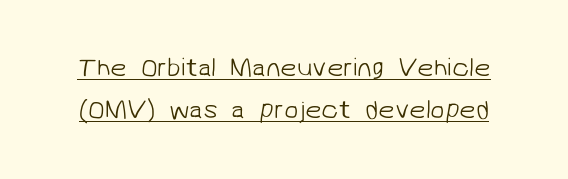
The image shows 26 px text type; set normal line spacing (1.61x), normal letter spacing, underlined.
